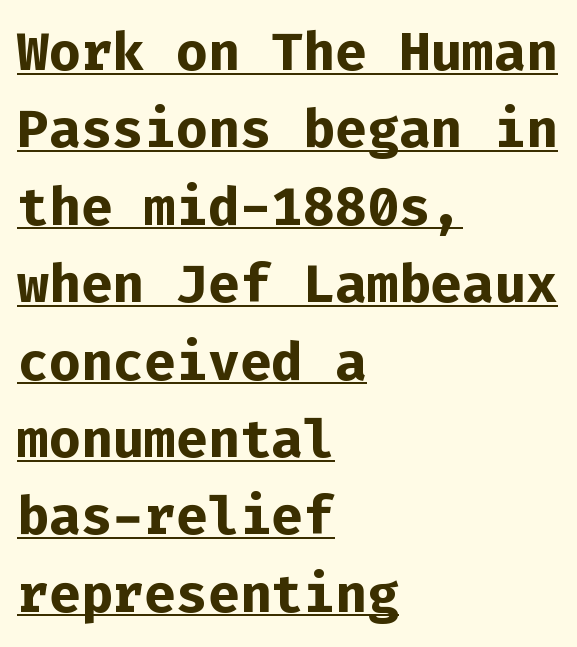
These lines sit exactly where default settings would place them. Font category for this specimen: sans-serif. Heavy, bold letterforms. This is the regular roman posture of the typeface. Compared with undecorated copy, this sample adds a rule below the words. These lines are set flush left with a ragged right edge.
